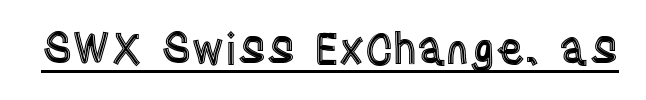
Varying glyph widths throughout — classic text-font behaviour. In terms of posture, this sample is upright. Look at the tracking — it's just the regular setting, nothing added. Decoration check: the copy is underlined.
